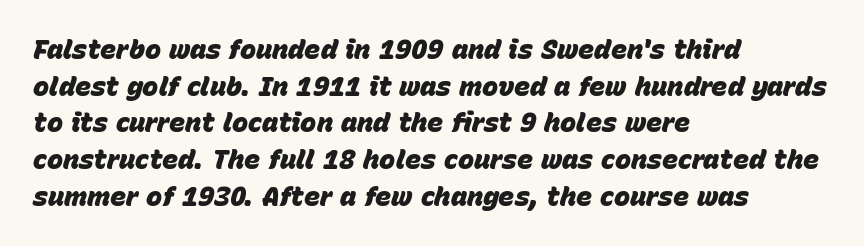
{"italic": "yes", "lean": "right", "slant_degrees": 15, "bold": "yes", "underline": "no", "align": "left", "line_spacing": "normal", "line_spacing_ratio": 1.36, "letter_spacing": "normal", "letter_spacing_em": 0.0, "glyph_px": 27}
